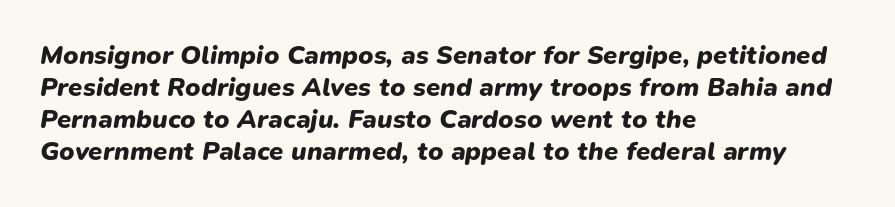
The image shows 26 px bold type, italic (leaning right); set left-aligned, line spacing 1.23x, normal letter spacing, not underlined.
